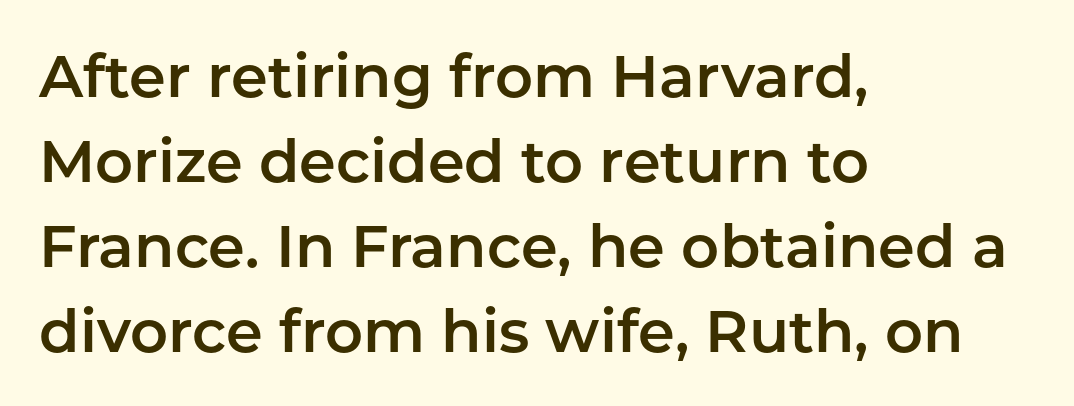
This is the regular roman posture of the typeface. To sum up the face: it is a sans, with no serifs. Here the designer chose a conventional face with non-uniform glyph widths. Compared with a centered layout, this one pins lines to the left instead. Horizontal bands of white between lines are of average thickness.
